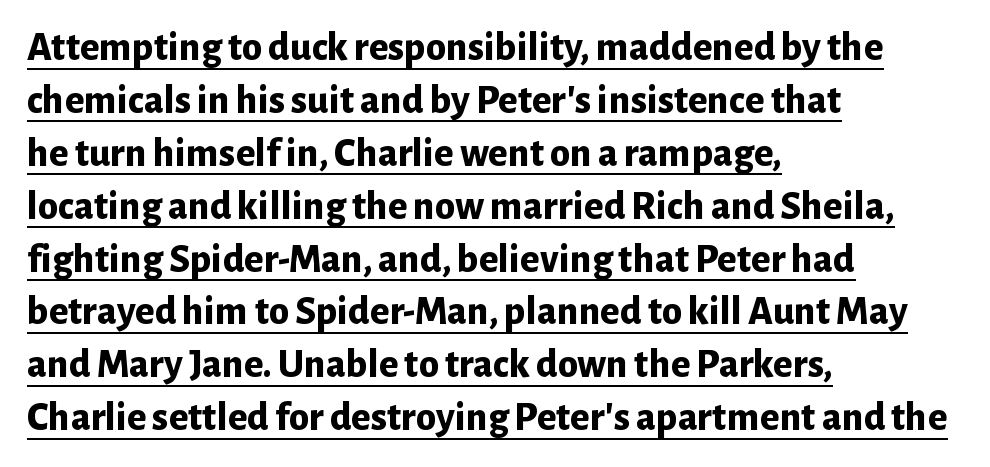
Q: Is the text bold? A: Yes.
Q: Is the text italic (slanted)? A: No, it is upright.
Q: Is the typeface a serif or a sans-serif typeface? A: Sans-serif.
Q: Is the text underlined? A: Yes.
Q: How is the paragraph aligned? A: Left-aligned.
Q: Is the spacing between letters normal or unusually wide? A: Normal.
Q: Is the spacing between lines tight, normal or loose? A: Normal.
Q: Width (condensed, normal, or wide)? A: Normal.
Q: Stroke contrast? A: Low.
Q: x-height? A: Medium.
Q: Monospaced? A: No.
